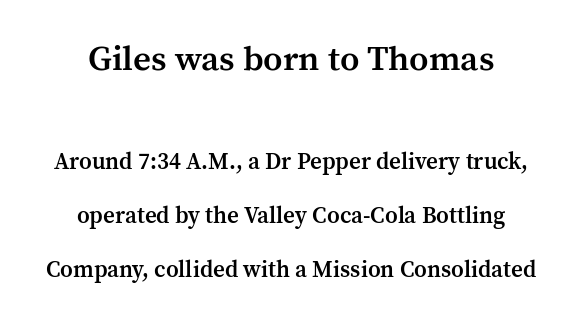
The image shows 35 px semibold serif type, upright; set centered, loose line spacing (2.34x), normal letter spacing, not underlined; the first (top) block is 1.52x larger; medium stroke contrast and a medium x-height.
